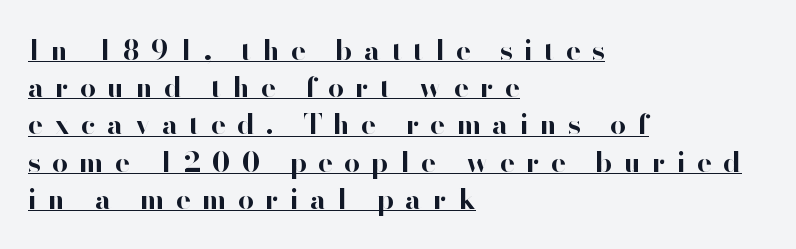
Bold? Absolutely — the strokes are thick and heavy. The rendering inserts visible extra space after every character. Normally led — the rows are evenly, conventionally spaced. The passage shown is typeset with a sans-serif family. This rendering features underlined lettering. The letters advance in unequal steps, a hallmark of proportional type.
